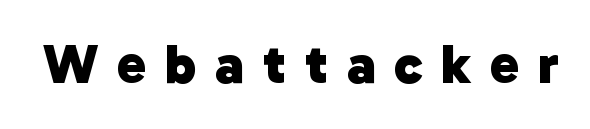
The image shows 55 px heavy sans-serif type; set unusually wide letter spacing (+0.34 em), not underlined; low stroke contrast and a medium x-height.
